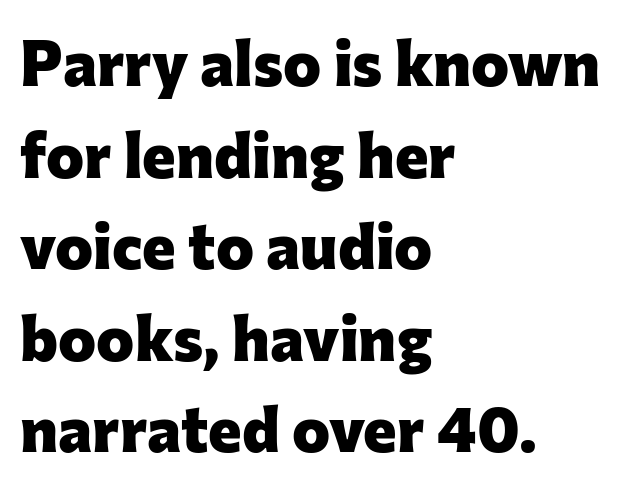
Notice how the passage keeps a crisp vertical edge on the left only. The face used here is proportionally spaced, like ordinary book or web type. Caption: bold face, heavy strokes. Every character sits straight up, as roman type does. This is sans-serif lettering, the kind often seen on screens and signage. Whoever set this chose a conventional vertical rhythm.
